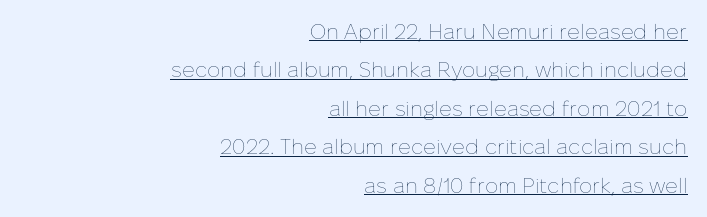
The image shows 21 px text type, upright; set right-aligned, line spacing 1.83x, normal letter spacing, underlined.
